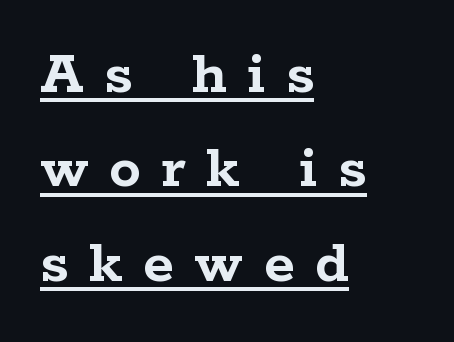
Q: Is the text bold? A: Yes.
Q: Is the text italic (slanted)? A: No, it is upright.
Q: Is the typeface a serif or a sans-serif typeface? A: Serif.
Q: Is the text underlined? A: Yes.
Q: How is the paragraph aligned? A: Left-aligned.
Q: Is the spacing between letters normal or unusually wide? A: Unusually wide.
Q: Is the spacing between lines tight, normal or loose? A: Normal.
Q: Width (condensed, normal, or wide)? A: Wide.
Q: Stroke contrast? A: Low.
Q: x-height? A: Medium.
Q: Monospaced? A: No.
